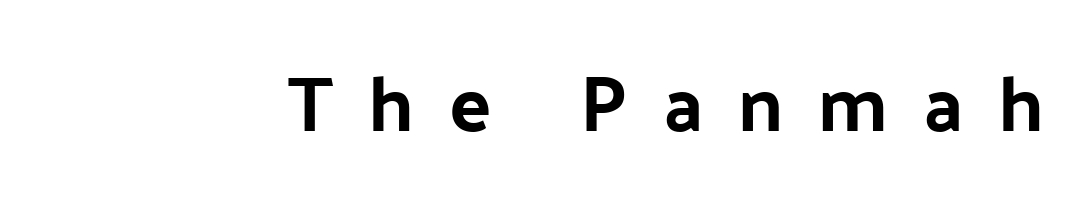
The image shows 78 px sans-serif type, upright; set right-aligned, unusually wide letter spacing (+0.45 em), not underlined; low stroke contrast and a medium x-height.
